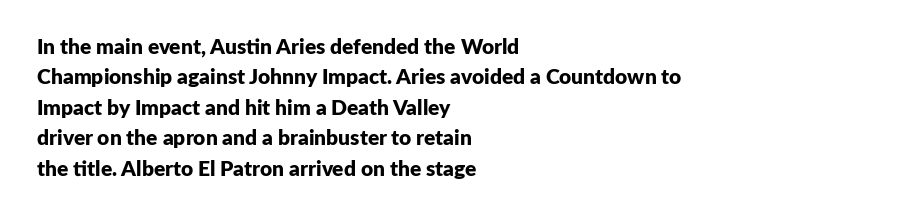
The image shows 21 px bold type, upright; set left-aligned, normal line spacing (1.45x), normal letter spacing, not underlined.
